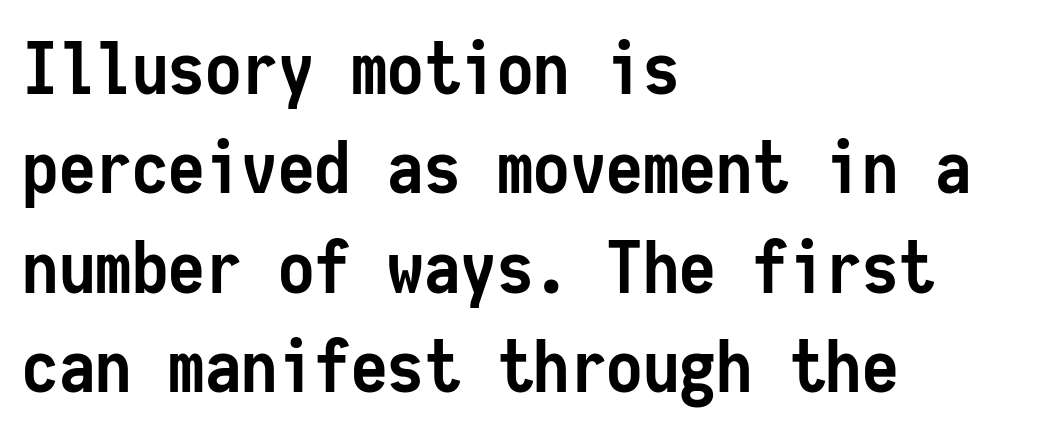
Q: Is the text bold? A: Yes.
Q: Is the text italic (slanted)? A: No, it is upright.
Q: Is the typeface a serif or a sans-serif typeface? A: Sans-serif.
Q: Is the text underlined? A: No.
Q: How is the paragraph aligned? A: Left-aligned.
Q: Is the spacing between letters normal or unusually wide? A: Normal.
Q: Is the spacing between lines tight, normal or loose? A: Normal.
Q: Width (condensed, normal, or wide)? A: Condensed.
Q: Stroke contrast? A: Low.
Q: x-height? A: Medium.
Q: Monospaced? A: Yes.
